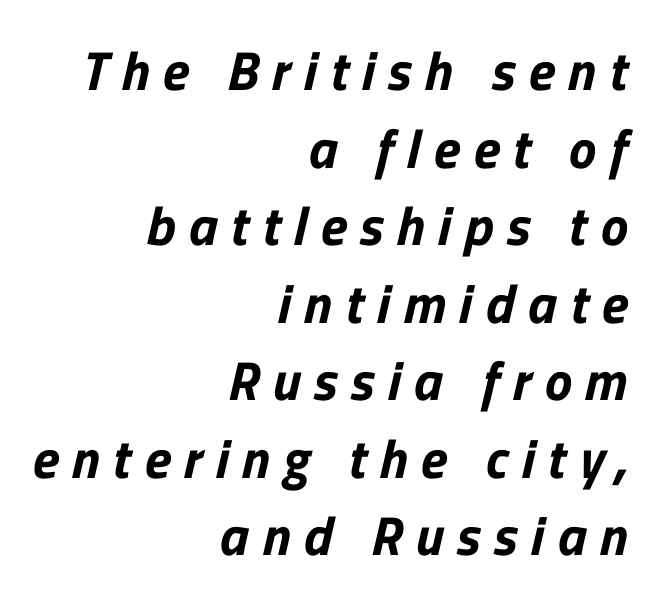
The image shows 55 px sans-serif type; set right-aligned, normal line spacing (1.41x), unusually wide letter spacing (+0.24 em), not underlined; low stroke contrast and a medium x-height.
